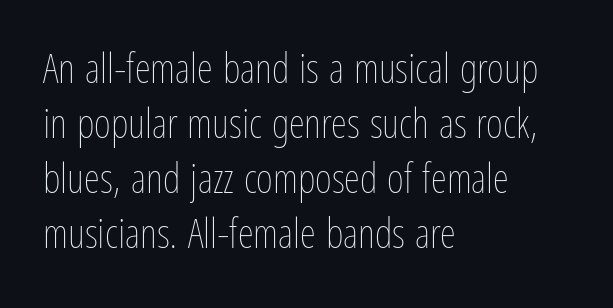
Standard letterfit; no display-style spreading of the glyphs. Think of a printed novel: that variable character pitch is what you see here. Bold? No — there's no thickening of the strokes. Line starts are locked; line ends wander. A roman cut, with each character standing at attention. Students, observe: this is what conventionally led text looks like.
